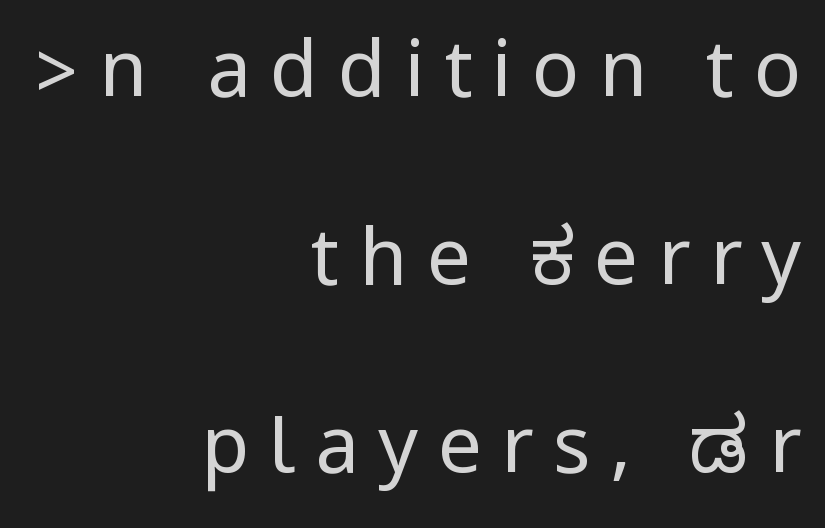
The image shows 78 px regular-weight, condensed sans-serif type, upright; set right-aligned, loose line spacing (2.41x), unusually wide letter spacing (+0.25 em), not underlined; low stroke contrast.
